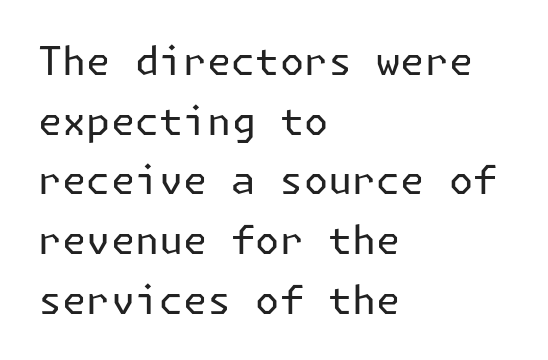
The image shows 39 px regular-weight sans-serif type, upright; set left-aligned, normal line spacing (1.53x), normal letter spacing, not underlined; low stroke contrast and a medium x-height.
